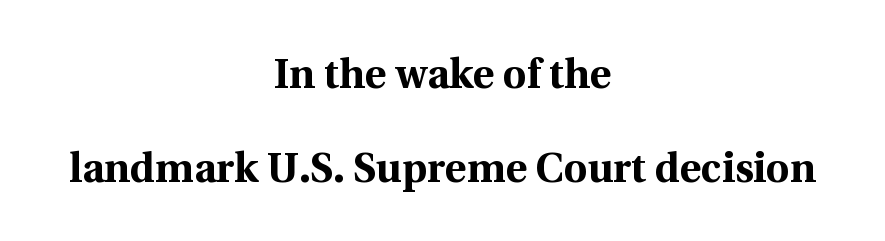
{"serif": "yes", "italic": "no", "bold": "yes", "weight": "bold", "width": "normal", "x_height": "medium", "monospaced": "no", "underline": "no", "align": "center", "line_spacing": "loose", "line_spacing_ratio": 2.3, "letter_spacing": "normal", "letter_spacing_em": 0.0, "glyph_px": 41}
